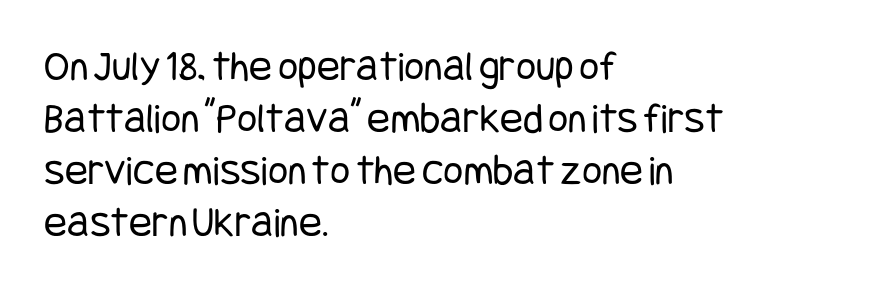
{"serif": "no", "italic": "no", "bold": "no", "weight": "regular", "width": "condensed", "stroke_contrast": "low", "x_height": "large", "underline": "no", "align": "left", "line_spacing_ratio": 1.21, "letter_spacing": "normal", "letter_spacing_em": 0.0, "glyph_px": 43}
